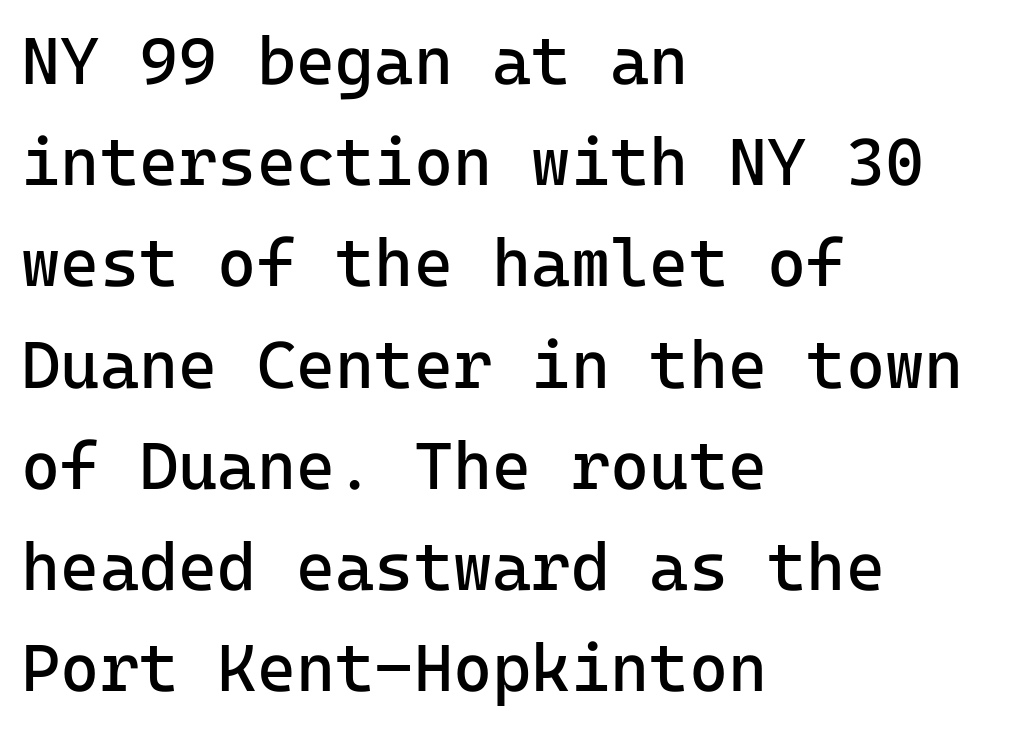
Letter spacing: default. You can tell from the bare stems that sans-serif type was used. Words float on clear page, feet unadorned. Regarding leading, the lines here are spaced in the standard way. Teacher's note: observe the even left margin — that is flush-left alignment. Notice how the stems are strictly vertical — no italics here.
